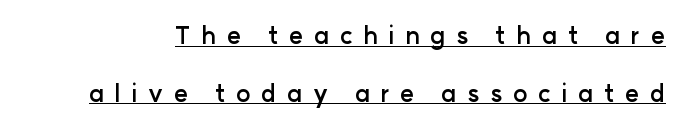
Q: Is the text bold? A: Yes.
Q: Is the text italic (slanted)? A: No, it is upright.
Q: Is the text underlined? A: Yes.
Q: Is the spacing between letters normal or unusually wide? A: Unusually wide.
Q: Is the spacing between lines tight, normal or loose? A: Loose.
